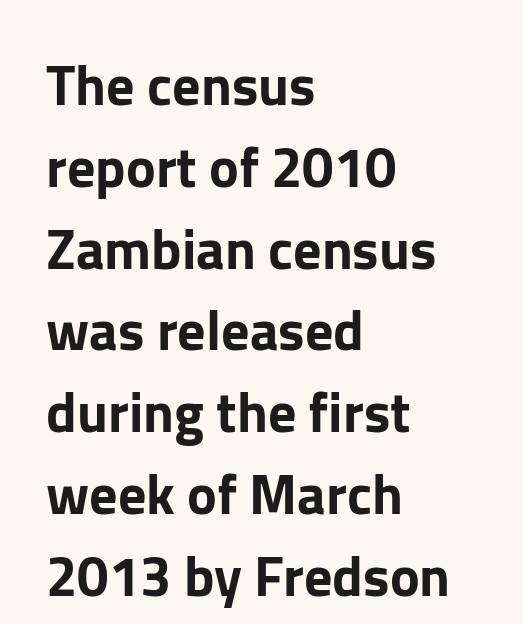
Q: Is the text italic (slanted)? A: No, it is upright.
Q: Is the typeface a serif or a sans-serif typeface? A: Sans-serif.
Q: Is the text underlined? A: No.
Q: How is the paragraph aligned? A: Left-aligned.
Q: Is the spacing between letters normal or unusually wide? A: Normal.
Q: Is the spacing between lines tight, normal or loose? A: Normal.
Q: Width (condensed, normal, or wide)? A: Normal.
Q: Stroke contrast? A: Low.
Q: x-height? A: Medium.
Q: Monospaced? A: No.
